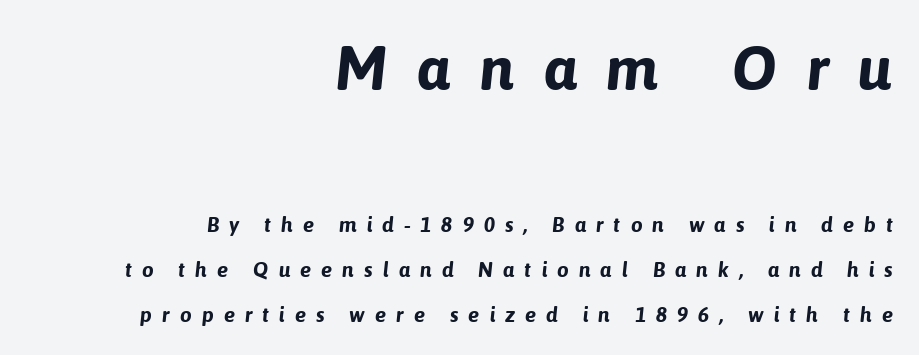
The image shows 62 px bold type, italic (leaning right); set right-aligned, loose line spacing (2.16x), unusually wide letter spacing (+0.47 em), not underlined; the first (top) block is 2.95x larger; low stroke contrast and a medium x-height.
